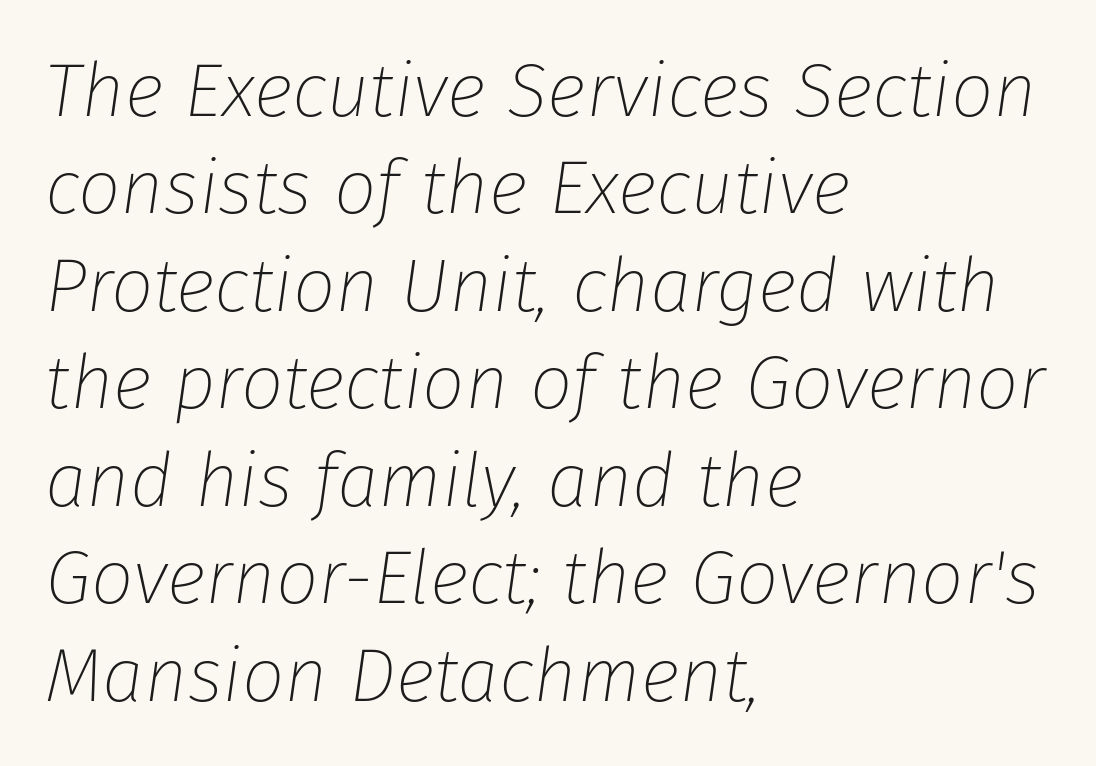
{"italic": "yes", "lean": "right", "slant_degrees": 8, "bold": "no", "weight": "thin", "width": "normal", "stroke_contrast": "low", "x_height": "medium", "monospaced": "no", "underline": "no", "align": "left", "line_spacing": "normal", "line_spacing_ratio": 1.3, "letter_spacing": "normal", "letter_spacing_em": 0.0, "glyph_px": 75}
